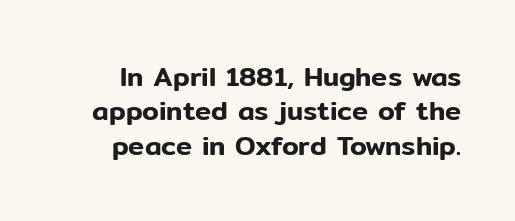
Q: Is the text italic (slanted)? A: No, it is upright.
Q: Is the text underlined? A: No.
Q: Is the spacing between letters normal or unusually wide? A: Normal.
Q: Is the spacing between lines tight, normal or loose? A: Normal.
